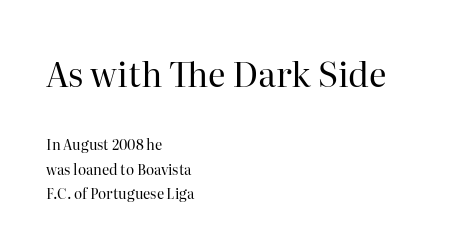
Q: Is the text bold? A: No.
Q: Is the text italic (slanted)? A: No, it is upright.
Q: Is the typeface a serif or a sans-serif typeface? A: Serif.
Q: Is the text underlined? A: No.
Q: How is the paragraph aligned? A: Left-aligned.
Q: Is the spacing between letters normal or unusually wide? A: Normal.
Q: Which block of text is set in a larger size, the first (top) or the second (bottom)? A: The first (top) one.
Q: Width (condensed, normal, or wide)? A: Normal.
Q: Stroke contrast? A: High.
Q: x-height? A: Medium.
Q: Monospaced? A: No.
